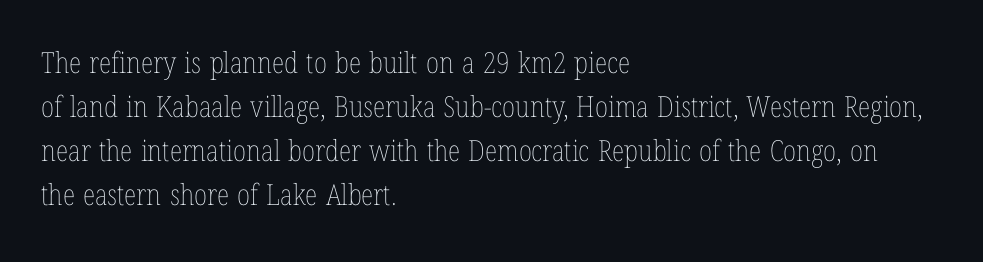
Q: Is the text bold? A: No.
Q: Is the text italic (slanted)? A: No, it is upright.
Q: Is the text underlined? A: No.
Q: How is the paragraph aligned? A: Left-aligned.
Q: Is the spacing between letters normal or unusually wide? A: Normal.
Q: Is the spacing between lines tight, normal or loose? A: Normal.
Q: Width (condensed, normal, or wide)? A: Condensed.
Q: Stroke contrast? A: Low.
Q: x-height? A: Medium.
Q: Monospaced? A: No.
